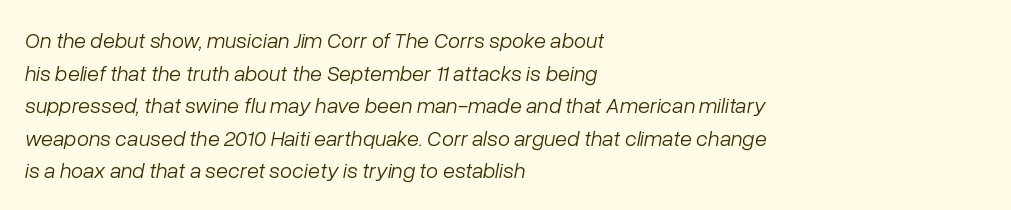
Q: Is the text bold? A: No.
Q: Is the text italic (slanted)? A: Yes, it leans right by about 10 degrees.
Q: Is the text underlined? A: No.
Q: How is the paragraph aligned? A: Left-aligned.
Q: Is the spacing between letters normal or unusually wide? A: Normal.
Q: Is the spacing between lines tight, normal or loose? A: Normal.
